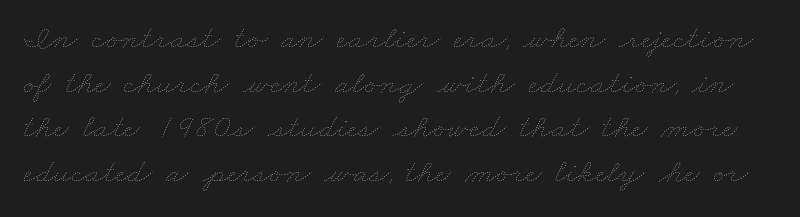
The image shows 34 px thin, wide type; set normal line spacing (1.31x), normal letter spacing, not underlined; low stroke contrast and a small x-height.
